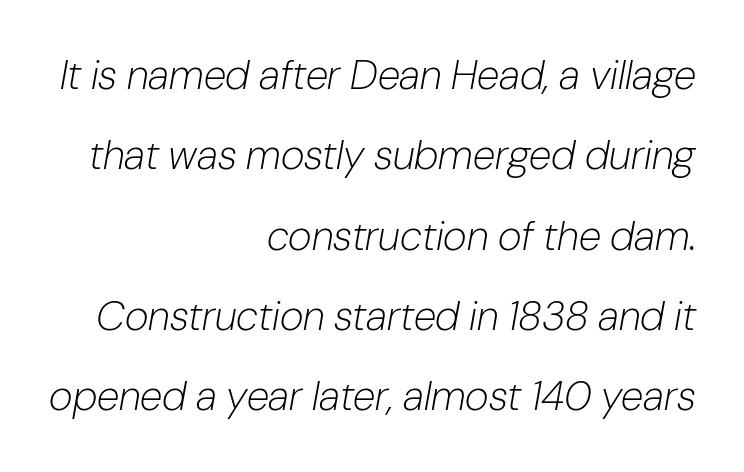
The image shows 41 px light type, italic (leaning right); set right-aligned, loose line spacing (1.96x), normal letter spacing, not underlined; low stroke contrast and a medium x-height.
